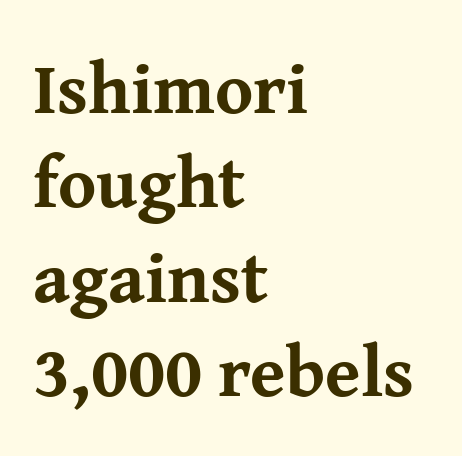
The image shows 72 px bold serif type, upright; set left-aligned, normal line spacing (1.31x), normal letter spacing, not underlined; medium stroke contrast and a medium x-height.
